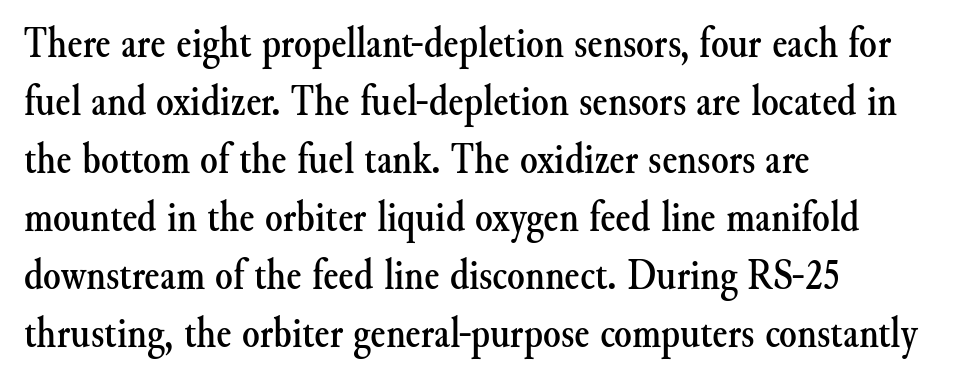
Q: Is the text italic (slanted)? A: No, it is upright.
Q: Is the typeface a serif or a sans-serif typeface? A: Serif.
Q: Is the text underlined? A: No.
Q: How is the paragraph aligned? A: Left-aligned.
Q: Is the spacing between letters normal or unusually wide? A: Normal.
Q: Is the spacing between lines tight, normal or loose? A: Normal.
Q: Width (condensed, normal, or wide)? A: Normal.
Q: Stroke contrast? A: Medium.
Q: x-height? A: Small.
Q: Monospaced? A: No.
